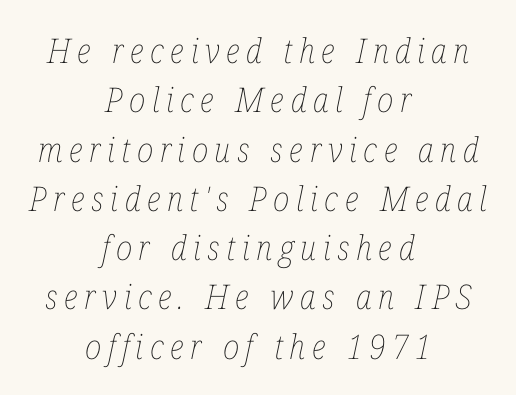
The image shows 34 px thin, condensed type, italic (leaning right); set centered, normal line spacing (1.45x), not underlined; low stroke contrast and a medium x-height.
